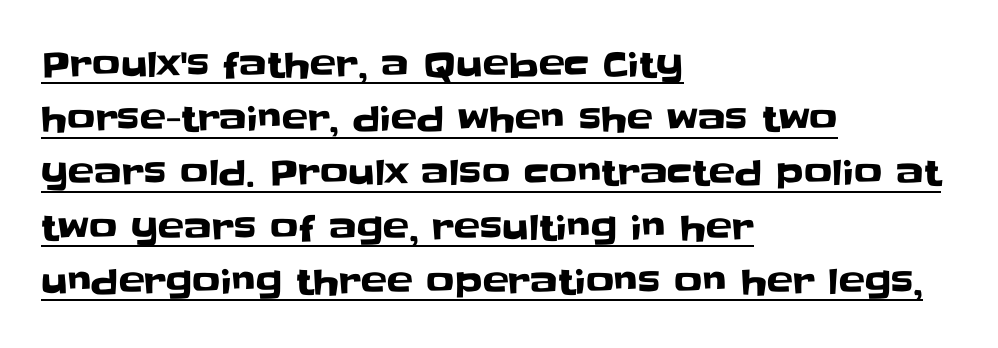
{"serif": "no", "italic": "no", "width": "normal", "stroke_contrast": "low", "x_height": "large", "monospaced": "no", "underline": "yes", "align": "left", "line_spacing": "normal", "line_spacing_ratio": 1.55, "letter_spacing": "normal", "letter_spacing_em": 0.0, "glyph_px": 35}
